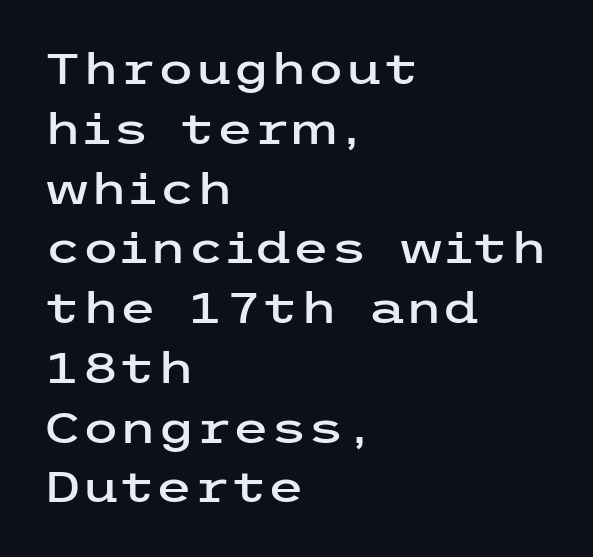
Is there any slant? The stems are plumb. How are the letters spaced? Ordinarily, with no added tracking. Are there feet on the stems? There aren't — it's a sans. Does the leading feel generous? No, just average. The setting favours the left margin, as ordinary paragraphs usually do.
